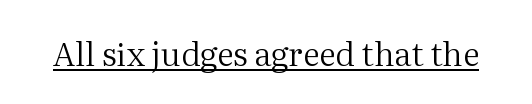
{"serif": "yes", "italic": "no", "bold": "no", "weight": "regular", "width": "normal", "stroke_contrast": "medium", "x_height": "medium", "monospaced": "no", "underline": "yes", "letter_spacing": "normal", "letter_spacing_em": 0.0, "glyph_px": 33}
